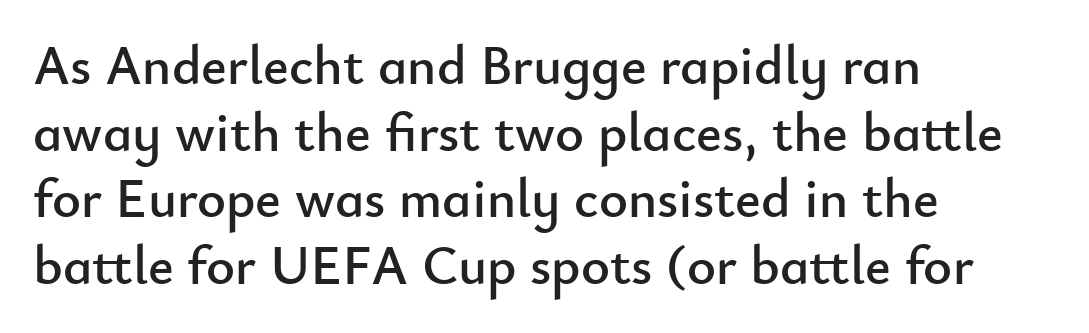
{"serif": "no", "italic": "no", "width": "normal", "stroke_contrast": "low", "x_height": "small", "monospaced": "no", "underline": "no", "align": "left", "line_spacing_ratio": 1.21, "letter_spacing": "normal", "letter_spacing_em": 0.0, "glyph_px": 55}
